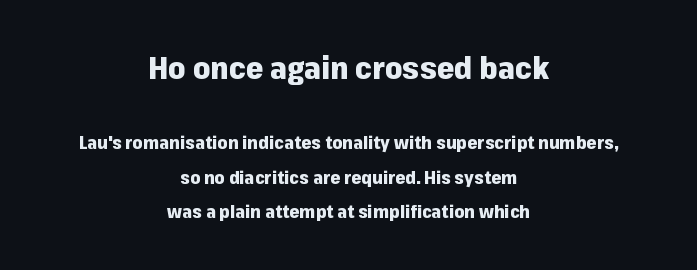
Note: larger setting up top, smaller setting below. Horizontal alignment here is central, giving a formal, balanced look. The type family on display is of the sans-serif kind. The face used here is proportionally spaced, like ordinary book or web type.
